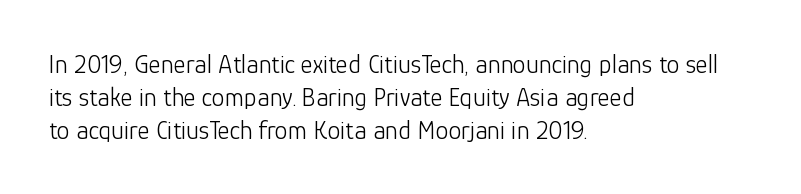
The image shows 26 px text type, upright; set left-aligned, normal line spacing (1.26x), normal letter spacing, not underlined.
